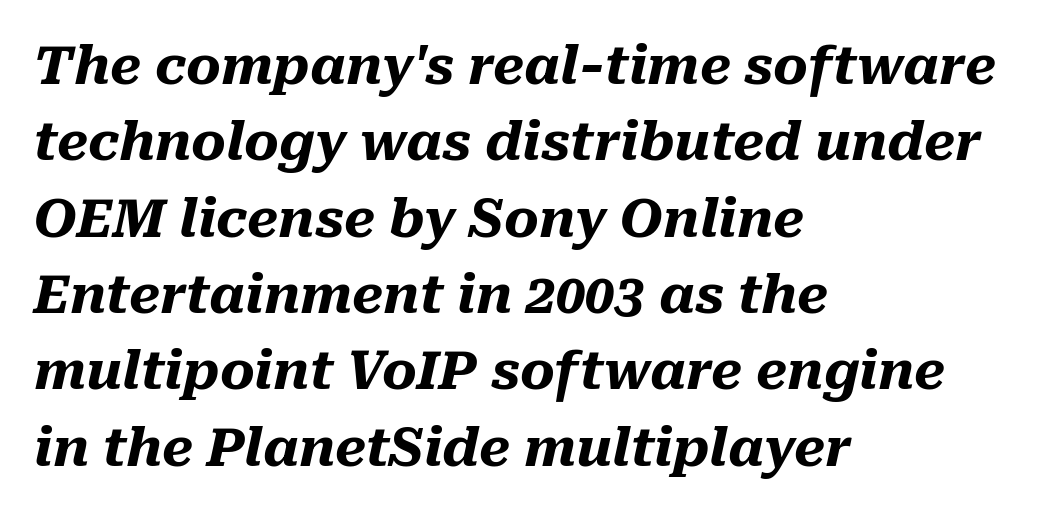
What weight is shown? A full bold with thick strokes. The rendering applies a slant to the glyphs. A classic flush-left, rag-right setting is used for this passage. Varying glyph widths throughout — classic text-font behaviour.
